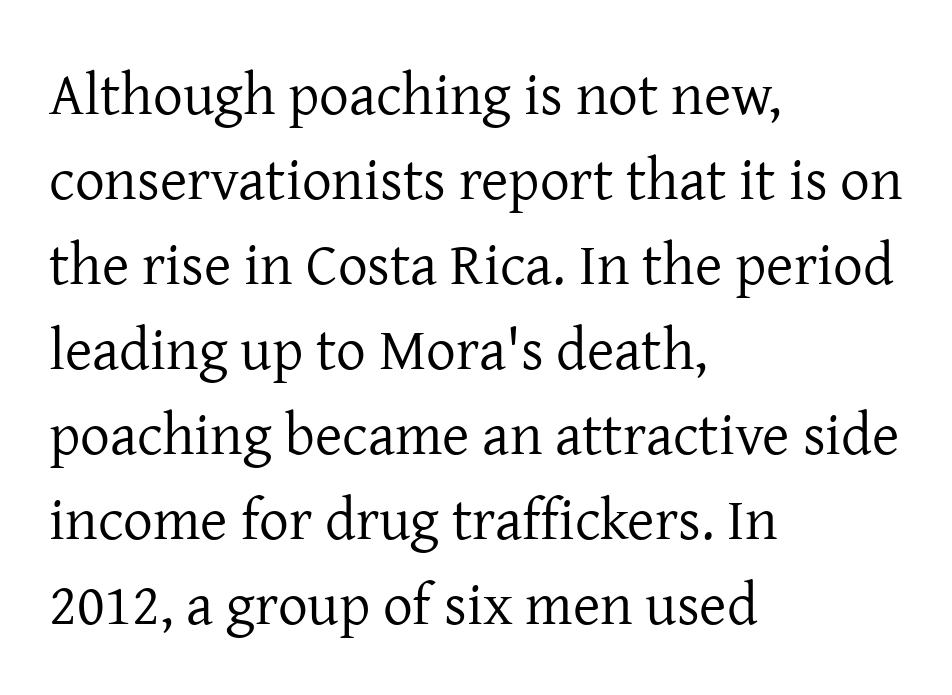
{"serif": "yes", "italic": "no", "bold": "no", "weight": "regular", "width": "normal", "stroke_contrast": "low", "x_height": "medium", "monospaced": "no", "underline": "no", "align": "left", "line_spacing": "normal", "line_spacing_ratio": 1.44, "letter_spacing": "normal", "letter_spacing_em": 0.0, "glyph_px": 59}
